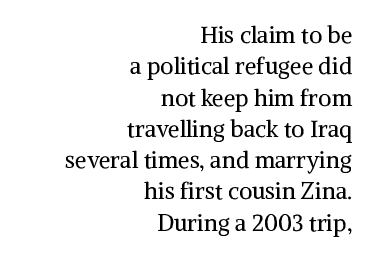
The image shows 23 px text type, upright; set right-aligned, normal line spacing (1.36x), normal letter spacing, not underlined.
